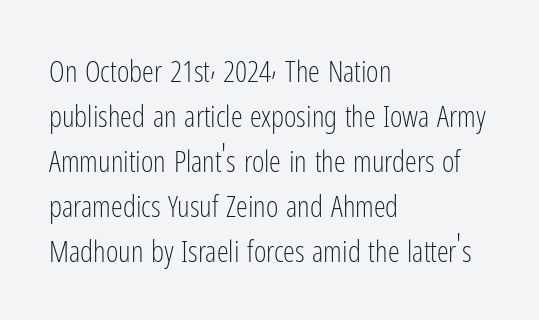
The image shows 30 px light, condensed sans-serif type, upright; set left-aligned, normal line spacing (1.5x), normal letter spacing, not underlined; low stroke contrast and a medium x-height.
